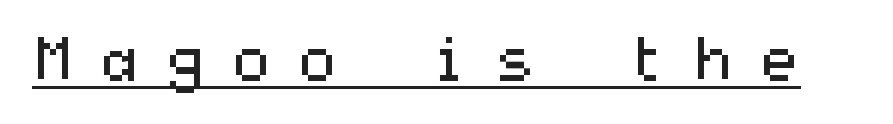
Here the glyphs are tracked loosely, breaking word shapes into spaced letters. A continuous stroke trails under the words, as in a hyperlink. Is there any slant? The stems are plumb. Nothing heavy about these letters — not bold at all. This is sans-serif lettering, the kind often seen on screens and signage.
